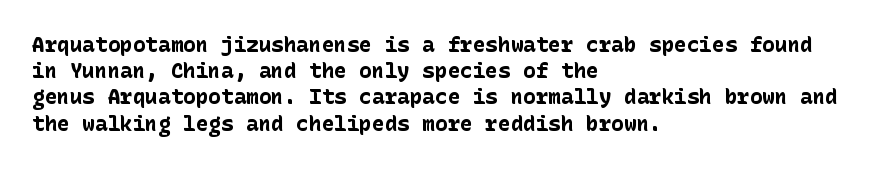
Does the weight exceed regular? Yes, all the way to bold. A typesetter would mark this as roman, not italic. The glyphs are unaccompanied by any horizontal stroke below them. Interline gaps are of average width in this sample. The horizontal fit of the characters is conventional and even.
